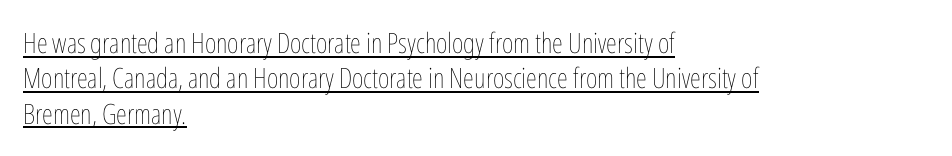
The face used here is rendered with its standard letterfit. Whoever set this chose a conventional vertical rhythm. Each letter keeps its own natural width here, so spacing adapts to shape. Somebody hit Ctrl+U on this one — the words are underlined. Is there any slant? The stems are plumb.
